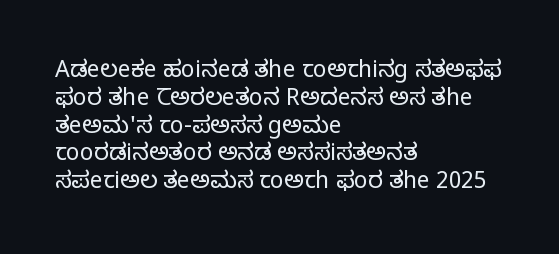
The image shows 23 px text type, upright; set left-aligned, line spacing 1.21x, normal letter spacing, not underlined.
